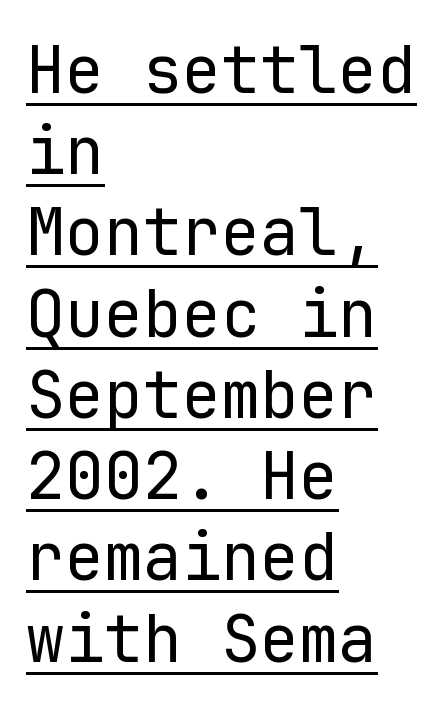
{"serif": "no", "italic": "no", "bold": "no", "weight": "regular", "width": "normal", "stroke_contrast": "low", "x_height": "medium", "monospaced": "yes", "underline": "yes", "align": "left", "line_spacing": "normal", "line_spacing_ratio": 1.25, "letter_spacing": "normal", "letter_spacing_em": 0.0, "glyph_px": 65}
